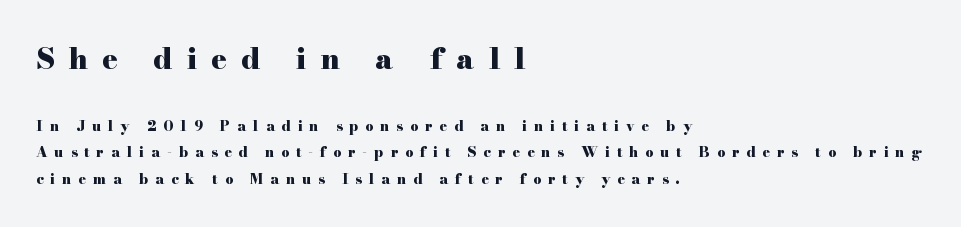
{"serif": "yes", "italic": "no", "bold": "yes", "weight": "heavy", "width": "wide", "stroke_contrast": "high", "x_height": "small", "monospaced": "no", "underline": "no", "align": "left", "line_spacing": "loose", "line_spacing_ratio": 1.91, "letter_spacing": "wide", "letter_spacing_em": 0.49, "larger_block": "first", "size_ratio": 2.07, "glyph_px": 29}
